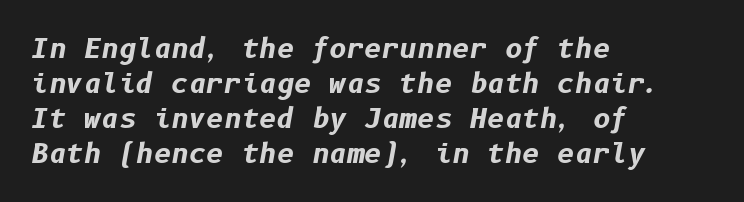
{"italic": "yes", "lean": "right", "slant_degrees": 10, "bold": "yes", "underline": "no", "align": "left", "line_spacing": "normal", "line_spacing_ratio": 1.3, "letter_spacing": "normal", "letter_spacing_em": 0.0, "glyph_px": 27}
